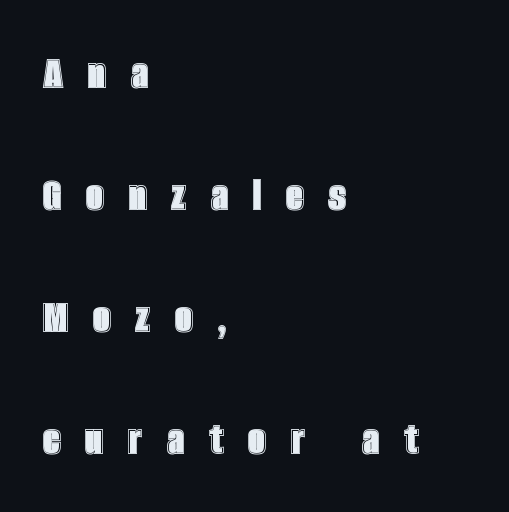
Q: Is the text italic (slanted)? A: No, it is upright.
Q: Is the text underlined? A: No.
Q: How is the paragraph aligned? A: Left-aligned.
Q: Is the spacing between letters normal or unusually wide? A: Unusually wide.
Q: Is the spacing between lines tight, normal or loose? A: Loose.
Q: Width (condensed, normal, or wide)? A: Condensed.
Q: x-height? A: Large.
Q: Monospaced? A: No.
